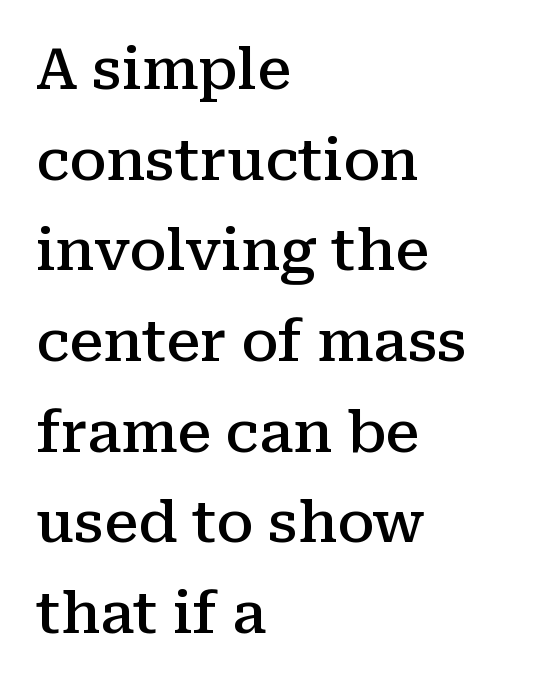
Its strokes are somewhat broadened, the hallmark of semibold type. Each letter keeps its own natural width here, so spacing adapts to shape. You could call the tracking neutral — neither tight nor loose. Ordinary non-slanted type is in use. Horizontal alignment here is leftward, the default for most running prose. Check where the strokes stop: tiny serifs finish them off.
